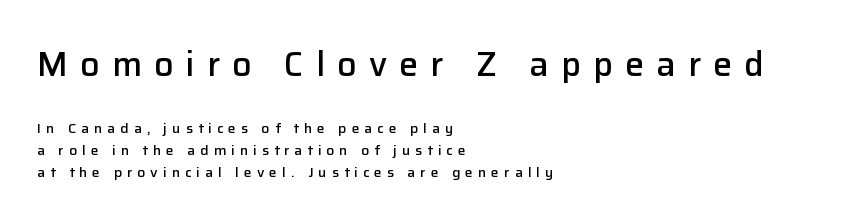
{"serif": "no", "italic": "no", "bold": "semi", "weight": "semibold", "width": "normal", "stroke_contrast": "low", "x_height": "medium", "monospaced": "no", "underline": "no", "align": "left", "line_spacing": "normal", "line_spacing_ratio": 1.56, "letter_spacing": "wide", "letter_spacing_em": 0.36, "larger_block": "first", "size_ratio": 2.43, "glyph_px": 34}
